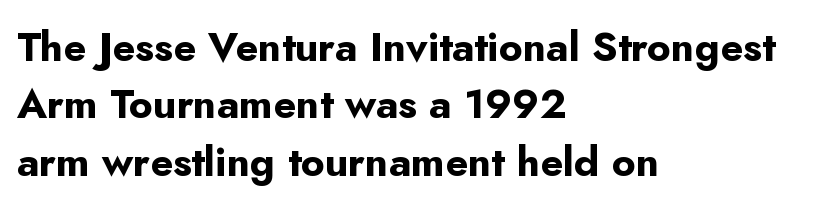
{"serif": "no", "italic": "no", "bold": "yes", "weight": "bold", "width": "normal", "stroke_contrast": "low", "x_height": "small", "monospaced": "no", "underline": "no", "align": "left", "line_spacing": "normal", "line_spacing_ratio": 1.4, "letter_spacing": "normal", "letter_spacing_em": 0.0, "glyph_px": 41}
